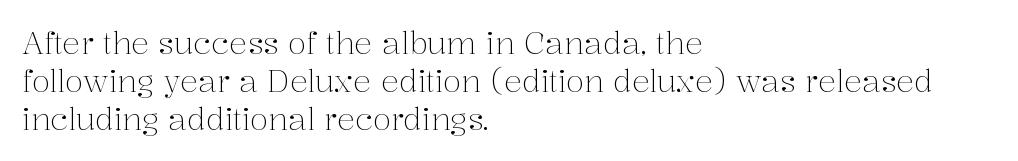
The image shows 30 px light serif type, upright; set left-aligned, normal line spacing (1.26x), normal letter spacing, not underlined; medium stroke contrast and a medium x-height.
